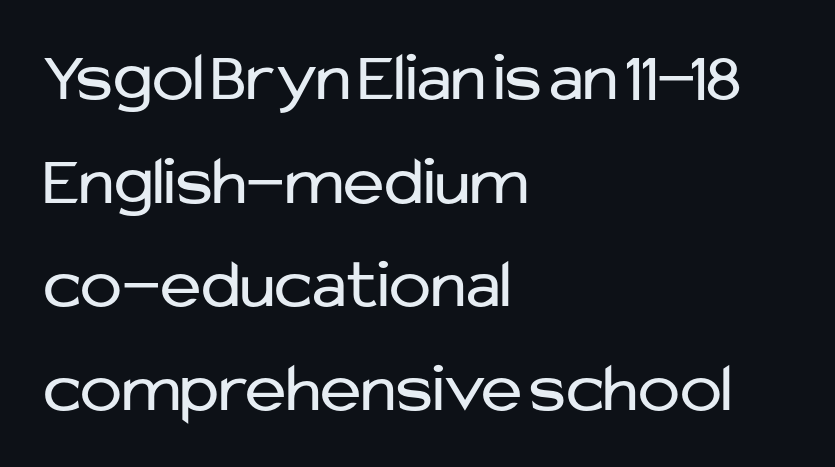
{"serif": "no", "italic": "no", "bold": "no", "weight": "regular", "width": "normal", "stroke_contrast": "low", "x_height": "medium", "monospaced": "no", "underline": "no", "align": "left", "line_spacing": "normal", "line_spacing_ratio": 1.48, "letter_spacing": "normal", "letter_spacing_em": 0.0, "glyph_px": 70}
